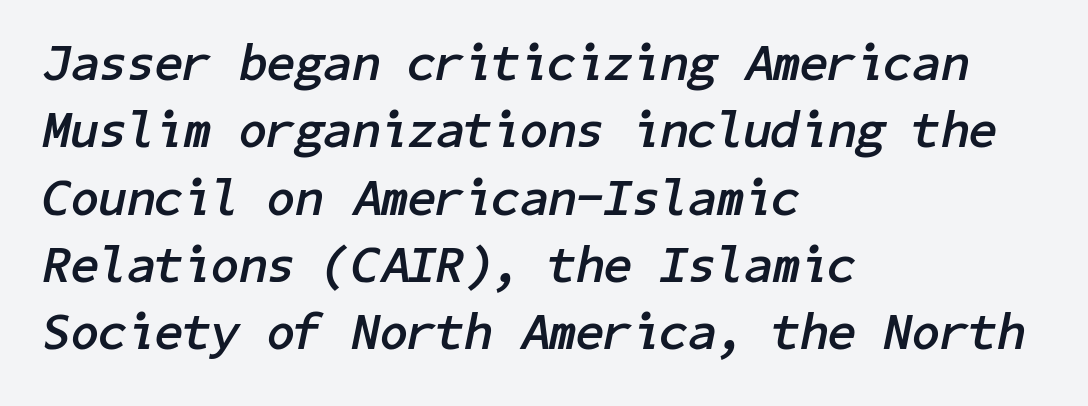
{"italic": "yes", "lean": "right", "slant_degrees": 11, "bold": "yes", "weight": "semibold", "width": "normal", "stroke_contrast": "low", "x_height": "medium", "underline": "no", "align": "left", "line_spacing": "normal", "line_spacing_ratio": 1.32, "letter_spacing": "normal", "letter_spacing_em": 0.0, "glyph_px": 51}
